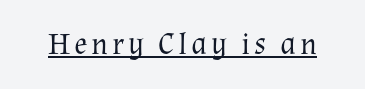
The image shows 31 px regular-weight serif type, upright; set underlined; medium stroke contrast and a medium x-height.
